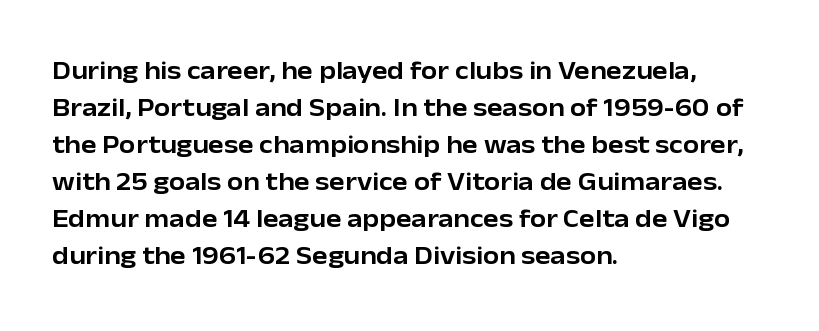
The image shows 26 px text type, upright; set left-aligned, normal line spacing (1.42x), normal letter spacing, not underlined.
